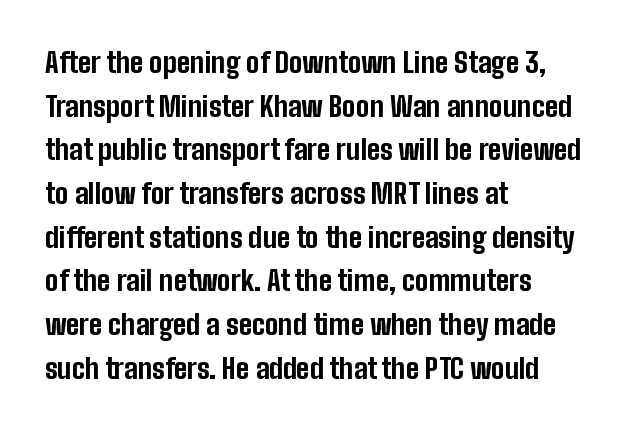
{"serif": "no", "italic": "no", "bold": "yes", "weight": "bold", "width": "condensed", "stroke_contrast": "low", "x_height": "medium", "monospaced": "no", "underline": "no", "align": "left", "line_spacing": "normal", "line_spacing_ratio": 1.56, "letter_spacing": "normal", "letter_spacing_em": 0.0, "glyph_px": 28}
